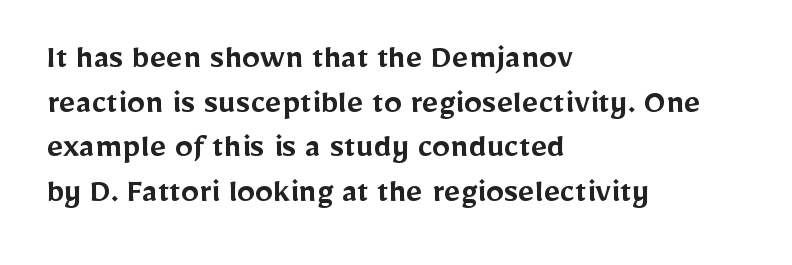
The image shows 36 px semibold sans-serif type, upright; set left-aligned, line spacing 1.24x, normal letter spacing, not underlined; low stroke contrast and a medium x-height.
